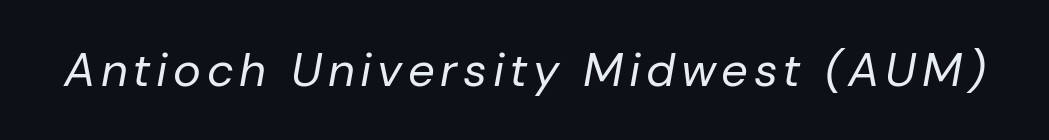
Think of a printed novel: that variable character pitch is what you see here. It's the slanting kind of type. No heavy texture on the line: the type isn't bold. Has an underline been added? It has not.
